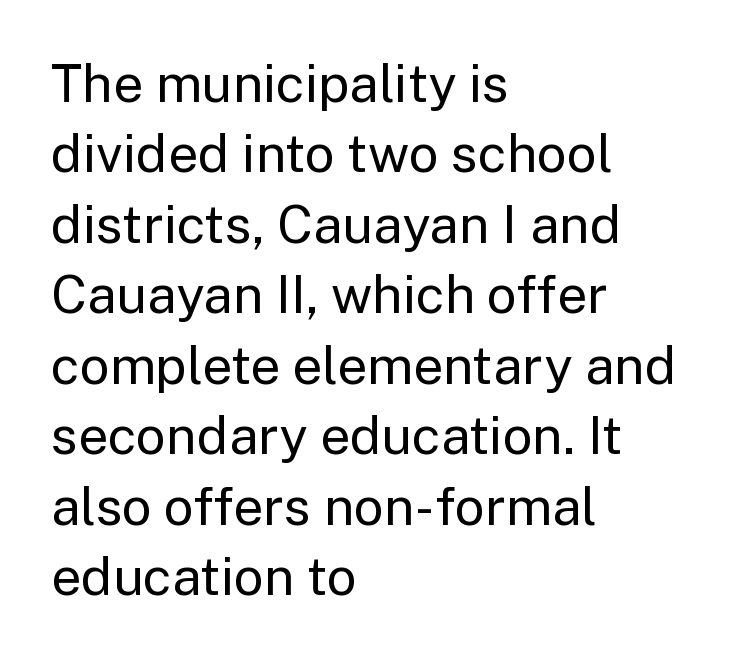
{"serif": "no", "italic": "no", "bold": "no", "weight": "regular", "width": "normal", "stroke_contrast": "low", "x_height": "medium", "monospaced": "no", "underline": "no", "align": "left", "line_spacing": "normal", "line_spacing_ratio": 1.33, "letter_spacing": "normal", "letter_spacing_em": 0.0, "glyph_px": 53}
